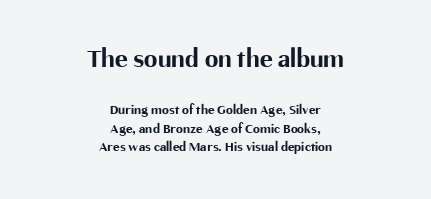
The image shows 27 px bold type, upright; set centered, normal line spacing (1.34x), normal letter spacing, not underlined; the first (top) block is 1.93x larger.
